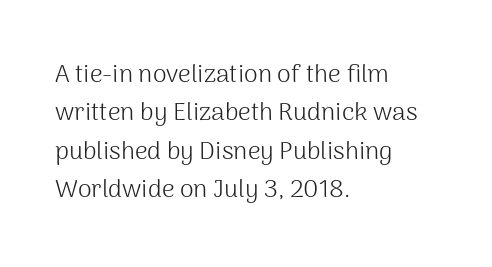
Q: Is the text bold? A: No.
Q: Is the text italic (slanted)? A: No, it is upright.
Q: Is the text underlined? A: No.
Q: How is the paragraph aligned? A: Left-aligned.
Q: Is the spacing between letters normal or unusually wide? A: Normal.
Q: Is the spacing between lines tight, normal or loose? A: Normal.
